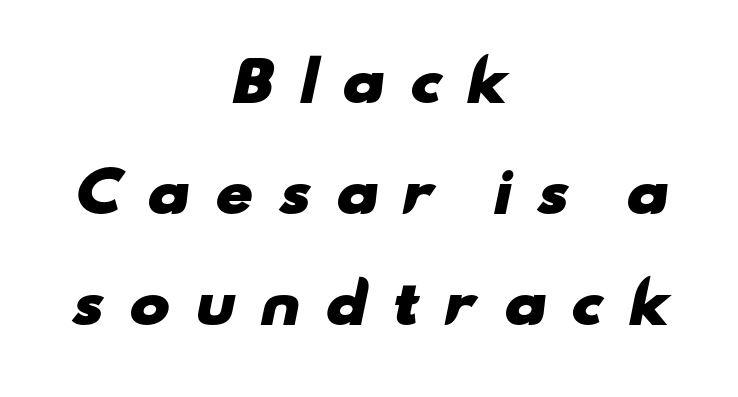
The image shows 55 px heavy, wide sans-serif type; set centered, loose line spacing (2.02x), unusually wide letter spacing (+0.42 em), not underlined; low stroke contrast and a small x-height.
